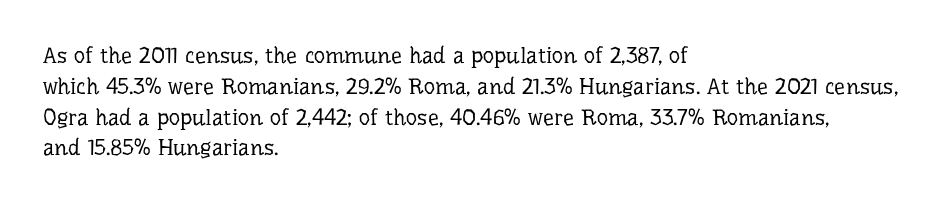
Q: Is the text bold? A: No.
Q: Is the text italic (slanted)? A: No, it is upright.
Q: Is the text underlined? A: No.
Q: How is the paragraph aligned? A: Left-aligned.
Q: Is the spacing between letters normal or unusually wide? A: Normal.
Q: Is the spacing between lines tight, normal or loose? A: Normal.
